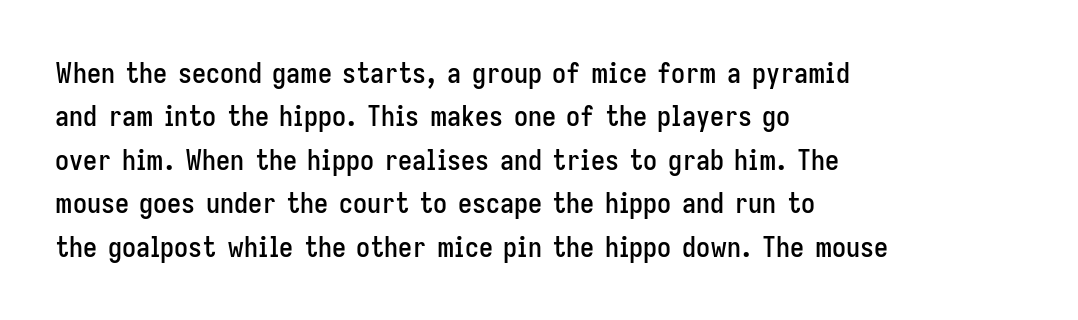
The image shows 28 px condensed sans-serif type, upright; set left-aligned, normal line spacing (1.55x), normal letter spacing, not underlined; low stroke contrast and a medium x-height.
